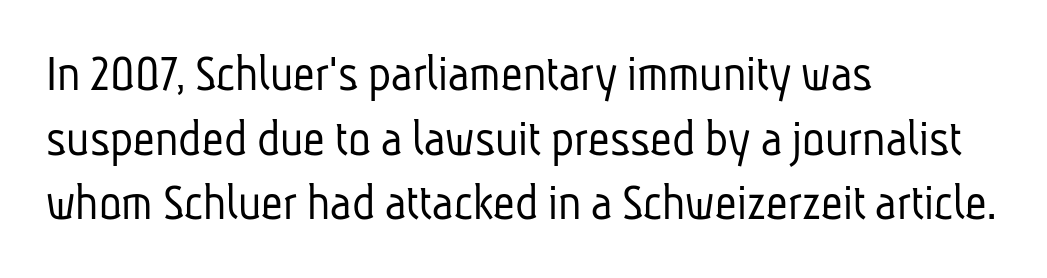
Layout note: lines flush left. Caption: face not bold, strokes unweighted. Proportional: the letters do not fall into vertical columns. I'd call this a sans setting — the letters go barefoot. These lines keep a tight, regular rhythm from letter to letter.
